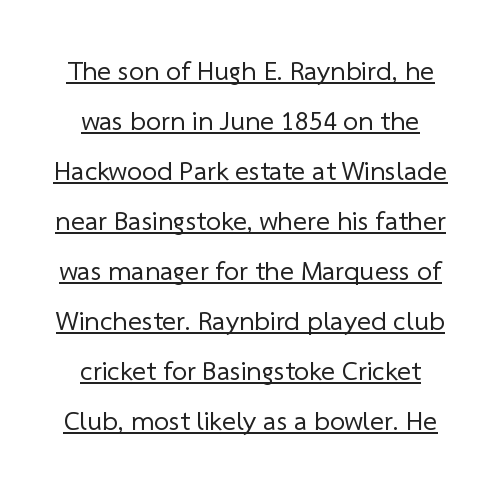
Honestly, the letter spacing is just normal — you wouldn't notice it. Stroke mass is kept to a normal reading level or below. These characters rest on top of a visible drawn line.
